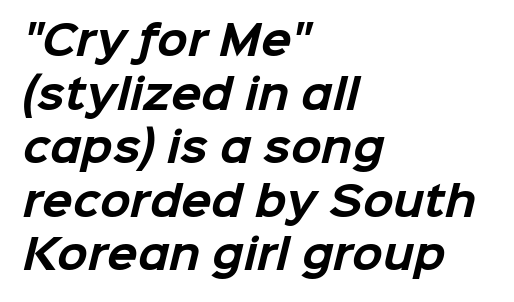
{"serif": "no", "bold": "yes", "weight": "bold", "width": "normal", "stroke_contrast": "low", "x_height": "medium", "monospaced": "no", "underline": "no", "align": "left", "line_spacing": "normal", "line_spacing_ratio": 1.34, "letter_spacing": "normal", "letter_spacing_em": 0.0, "glyph_px": 40}
